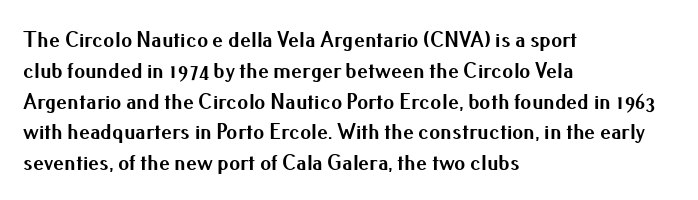
Q: Is the text bold? A: Yes.
Q: Is the text italic (slanted)? A: No, it is upright.
Q: Is the text underlined? A: No.
Q: How is the paragraph aligned? A: Left-aligned.
Q: Is the spacing between letters normal or unusually wide? A: Normal.
Q: Is the spacing between lines tight, normal or loose? A: Normal.
